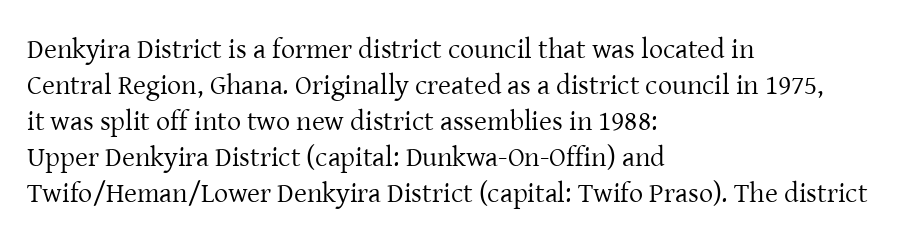
Q: Is the text bold? A: No.
Q: Is the text italic (slanted)? A: No, it is upright.
Q: Is the typeface a serif or a sans-serif typeface? A: Serif.
Q: Is the text underlined? A: No.
Q: How is the paragraph aligned? A: Left-aligned.
Q: Is the spacing between letters normal or unusually wide? A: Normal.
Q: Is the spacing between lines tight, normal or loose? A: Normal.
Q: Width (condensed, normal, or wide)? A: Normal.
Q: Stroke contrast? A: Low.
Q: x-height? A: Medium.
Q: Monospaced? A: No.
